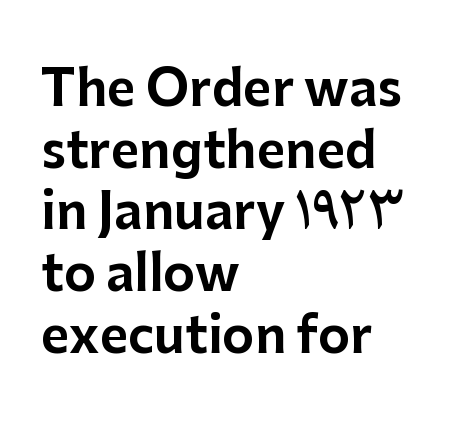
Each word holds together tightly as a unit, with standard inter-letter gaps. Here the designer chose a conventional face with non-uniform glyph widths. Check the space under the baseline: it is left empty. Serifs: no, the terminals of the letterforms are clean. The typesetter chose a ragged-right arrangement here.
